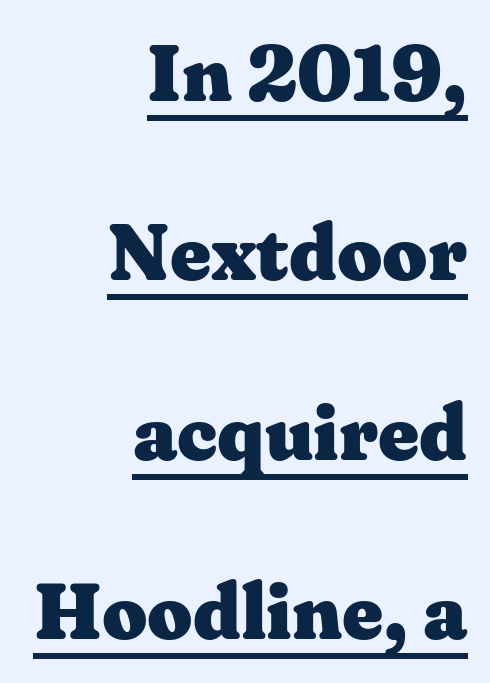
{"serif": "yes", "italic": "no", "bold": "yes", "weight": "heavy", "width": "wide", "stroke_contrast": "medium", "x_height": "medium", "monospaced": "no", "underline": "yes", "align": "right", "line_spacing": "loose", "line_spacing_ratio": 2.27, "letter_spacing": "normal", "letter_spacing_em": 0.0, "glyph_px": 79}
